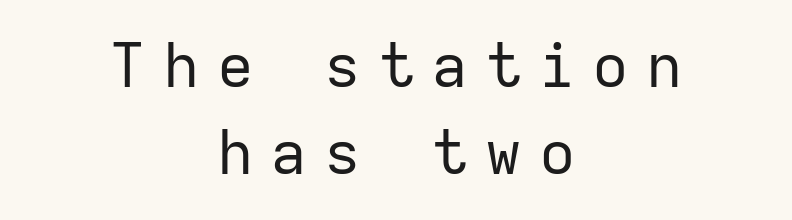
No heavy texture on the line: the type isn't bold. The vertical gap from one line to the next is medium. The foot of each line stays bare and open. Typeset on center — no edge is straight.
